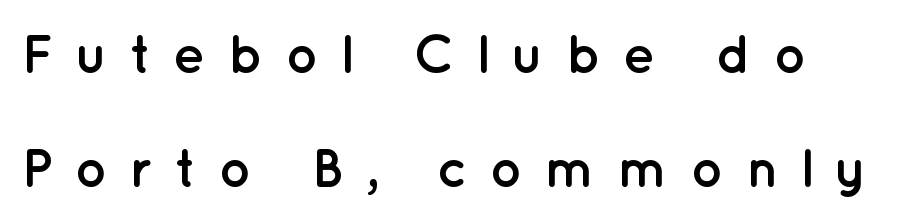
The passage shown stacks its lines with a broad gap. Heavy, bold letterforms. The rendering uses natural spacing where letterforms have individual widths. Characters remain perfectly vertical along every line. A typesetter would label this face a sans. There is plenty of visible air inserted between adjacent glyphs.
